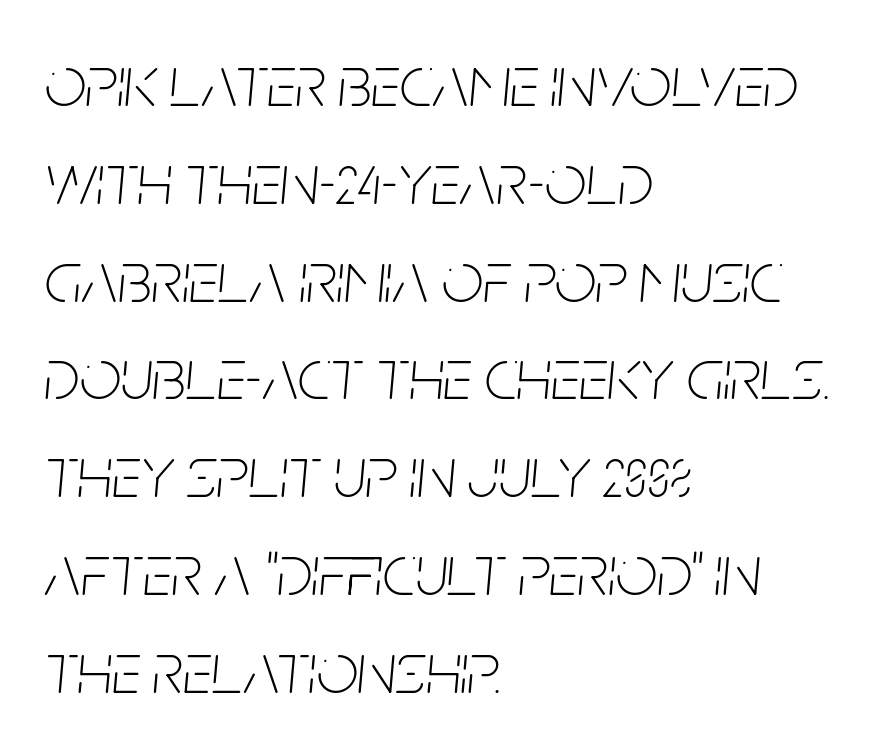
{"italic": "yes", "lean": "right", "slant_degrees": 5, "bold": "no", "weight": "thin", "width": "condensed", "stroke_contrast": "low", "x_height": "large", "monospaced": "no", "underline": "no", "align": "left", "line_spacing": "normal", "line_spacing_ratio": 1.34, "letter_spacing": "normal", "letter_spacing_em": 0.0, "glyph_px": 73}
